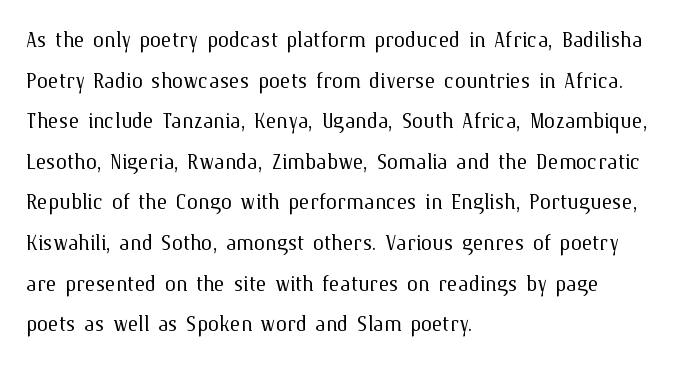
Q: Is the text bold? A: No.
Q: Is the text italic (slanted)? A: No, it is upright.
Q: Is the text underlined? A: No.
Q: How is the paragraph aligned? A: Left-aligned.
Q: Is the spacing between letters normal or unusually wide? A: Normal.
Q: Is the spacing between lines tight, normal or loose? A: Normal.
Q: Width (condensed, normal, or wide)? A: Normal.
Q: Stroke contrast? A: Medium.
Q: x-height? A: Medium.
Q: Monospaced? A: No.
